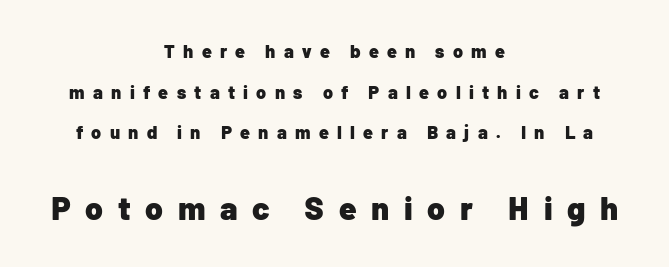
{"serif": "no", "italic": "no", "bold": "yes", "weight": "heavy", "width": "normal", "stroke_contrast": "low", "x_height": "medium", "monospaced": "no", "underline": "no", "align": "center", "line_spacing": "loose", "line_spacing_ratio": 2.26, "letter_spacing": "wide", "letter_spacing_em": 0.46, "larger_block": "second", "size_ratio": 1.78, "glyph_px": 32}
